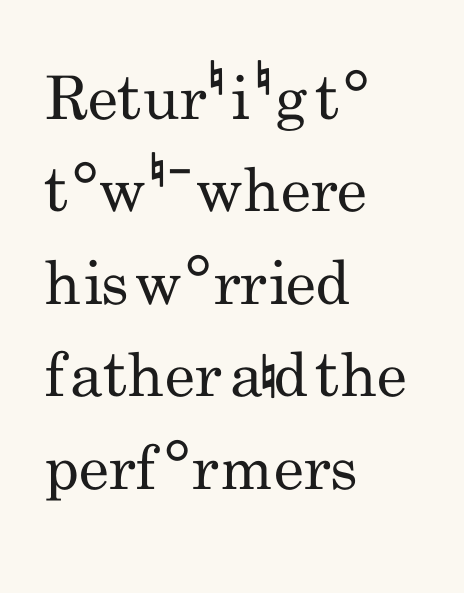
Is this a fixed-width face? No — the glyphs have proportional, varying widths. Rendered with straight, roman letterforms. Compared with a centered layout, this one pins lines to the left instead. The typesetting does not lean heavy: it is not bold. This sample uses a sans-serif face. The face used here is rendered with its standard letterfit.
